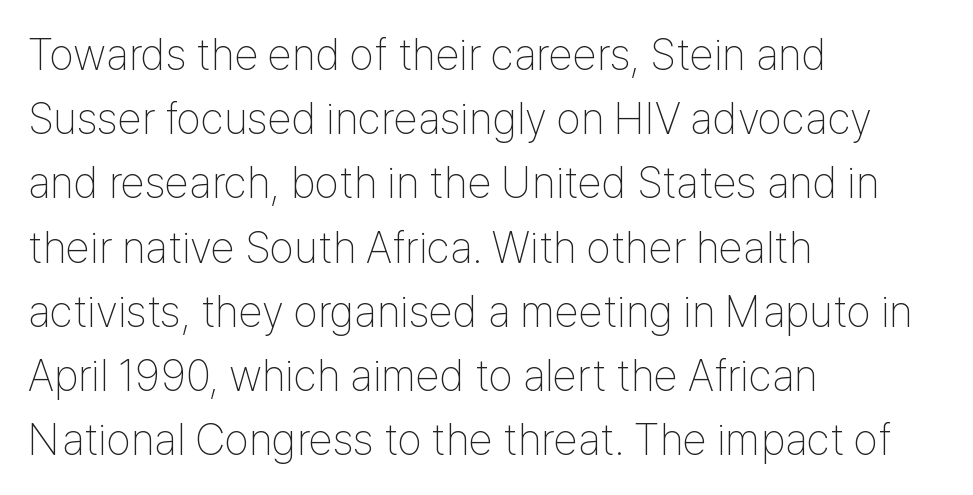
{"serif": "no", "italic": "no", "bold": "no", "weight": "thin", "width": "condensed", "stroke_contrast": "low", "x_height": "medium", "monospaced": "no", "underline": "no", "align": "left", "line_spacing": "normal", "line_spacing_ratio": 1.46, "letter_spacing": "normal", "letter_spacing_em": 0.0, "glyph_px": 44}
